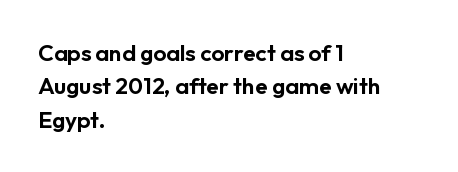
{"italic": "no", "underline": "no", "align": "left", "line_spacing": "normal", "line_spacing_ratio": 1.45, "letter_spacing": "normal", "letter_spacing_em": 0.0, "glyph_px": 23}
